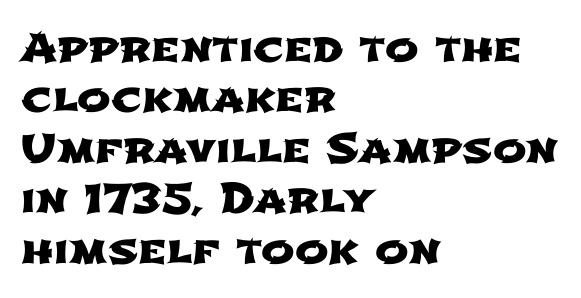
The image shows 40 px wide sans-serif type; set left-aligned, normal line spacing (1.26x), normal letter spacing, not underlined; low stroke contrast and a medium x-height.
